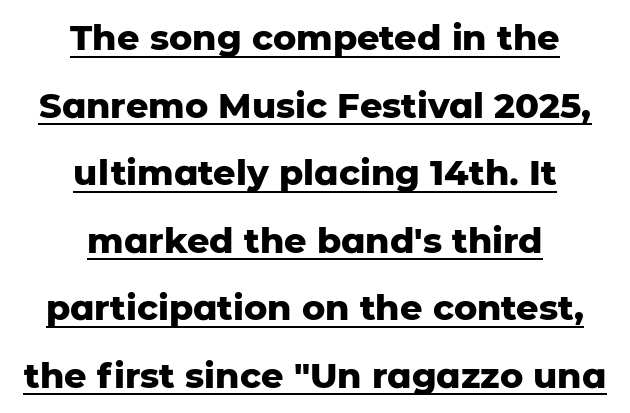
The image shows 35 px heavy sans-serif type, upright; set centered, loose line spacing (1.93x), normal letter spacing, underlined; low stroke contrast and a medium x-height.
